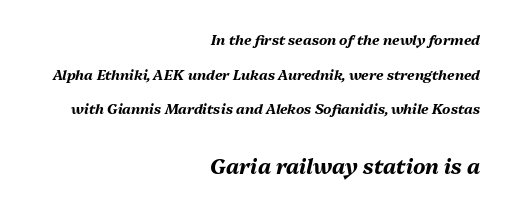
The image shows 21 px bold type, italic (leaning right); set right-aligned, loose line spacing (2.47x), normal letter spacing, not underlined; the second (bottom) block is 1.5x larger.
